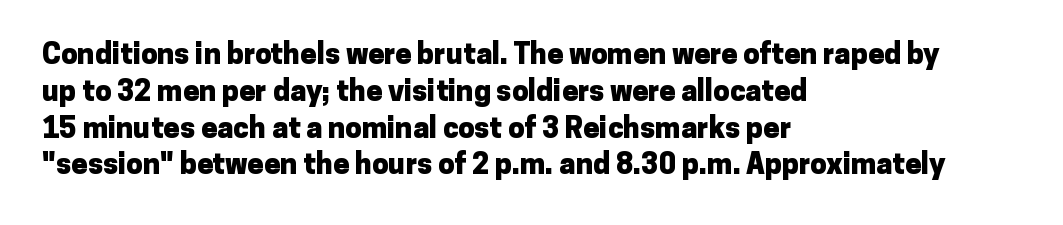
Q: Is the text bold? A: Yes.
Q: Is the text italic (slanted)? A: No, it is upright.
Q: Is the typeface a serif or a sans-serif typeface? A: Sans-serif.
Q: Is the text underlined? A: No.
Q: How is the paragraph aligned? A: Left-aligned.
Q: Is the spacing between letters normal or unusually wide? A: Normal.
Q: Is the spacing between lines tight, normal or loose? A: Normal.
Q: Width (condensed, normal, or wide)? A: Normal.
Q: Stroke contrast? A: Low.
Q: x-height? A: Medium.
Q: Monospaced? A: No.
